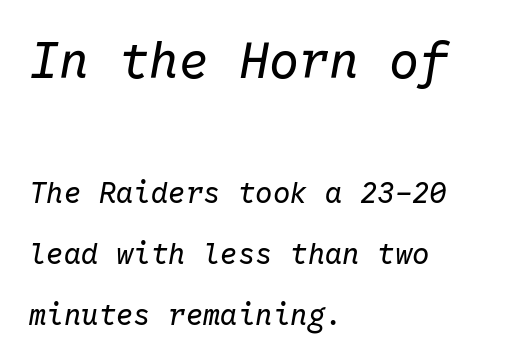
{"italic": "yes", "lean": "right", "slant_degrees": 10, "bold": "no", "weight": "regular", "width": "normal", "stroke_contrast": "low", "x_height": "medium", "monospaced": "yes", "underline": "no", "align": "left", "line_spacing": "loose", "line_spacing_ratio": 2.1, "letter_spacing": "normal", "letter_spacing_em": 0.0, "larger_block": "first", "size_ratio": 1.72, "glyph_px": 50}
